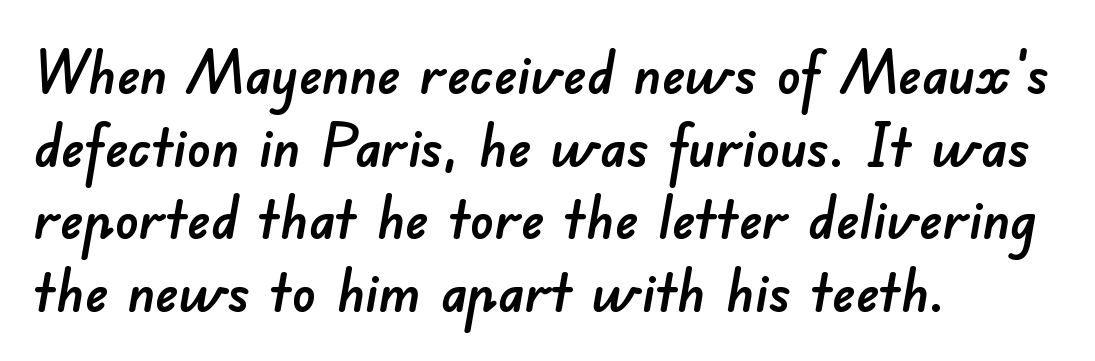
{"serif": "no", "width": "normal", "stroke_contrast": "low", "x_height": "small", "monospaced": "no", "underline": "no", "align": "left", "line_spacing_ratio": 1.23, "letter_spacing": "normal", "letter_spacing_em": 0.0, "glyph_px": 59}
